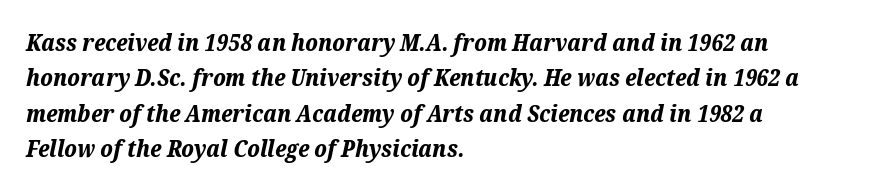
Typeset ragged right — the left edge is the straight one. Letter spacing: default. A clean baseline with only descenders dipping below it. Pretty heavy lettering here — definitely bold.
